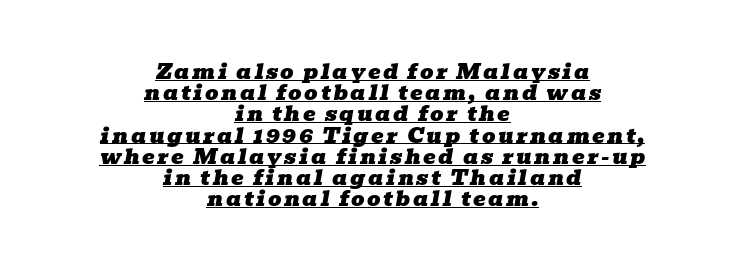
{"italic": "yes", "lean": "right", "slant_degrees": 10, "underline": "yes", "align": "center", "line_spacing": "tight", "line_spacing_ratio": 1.01, "glyph_px": 21}
